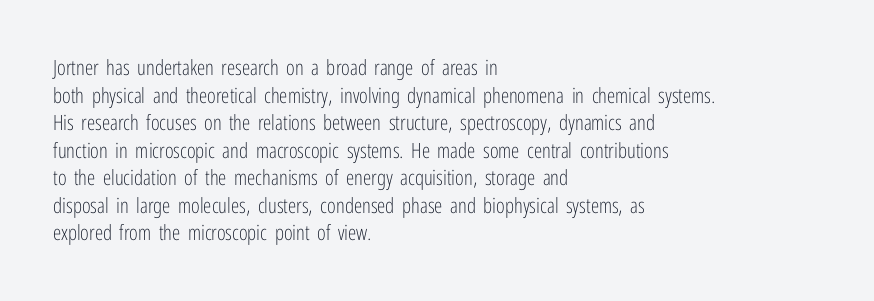
{"italic": "no", "bold": "no", "underline": "no", "align": "left", "line_spacing": "normal", "line_spacing_ratio": 1.31, "letter_spacing": "normal", "letter_spacing_em": 0.0, "glyph_px": 21}
